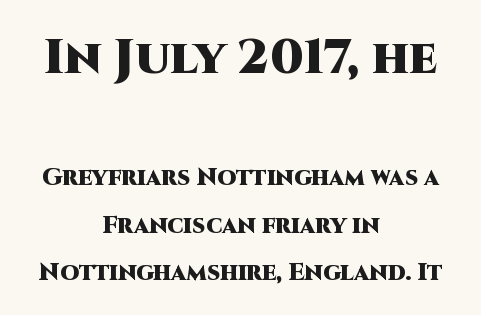
Q: Is the text bold? A: Yes.
Q: Is the text italic (slanted)? A: No, it is upright.
Q: Is the typeface a serif or a sans-serif typeface? A: Sans-serif.
Q: Is the text underlined? A: No.
Q: How is the paragraph aligned? A: Centered.
Q: Is the spacing between letters normal or unusually wide? A: Normal.
Q: Is the spacing between lines tight, normal or loose? A: Loose.
Q: Which block of text is set in a larger size, the first (top) or the second (bottom)? A: The first (top) one.
Q: Width (condensed, normal, or wide)? A: Normal.
Q: Stroke contrast? A: High.
Q: x-height? A: Large.
Q: Monospaced? A: No.
